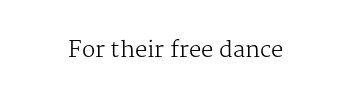
Q: Is the text bold? A: No.
Q: Is the text italic (slanted)? A: No, it is upright.
Q: Is the text underlined? A: No.
Q: Is the spacing between letters normal or unusually wide? A: Normal.
